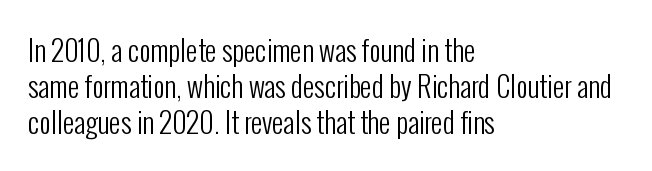
Q: Is the text bold? A: No.
Q: Is the text italic (slanted)? A: No, it is upright.
Q: Is the typeface a serif or a sans-serif typeface? A: Sans-serif.
Q: Is the text underlined? A: No.
Q: How is the paragraph aligned? A: Left-aligned.
Q: Is the spacing between letters normal or unusually wide? A: Normal.
Q: Is the spacing between lines tight, normal or loose? A: Normal.
Q: Width (condensed, normal, or wide)? A: Condensed.
Q: Stroke contrast? A: Low.
Q: x-height? A: Medium.
Q: Monospaced? A: No.
